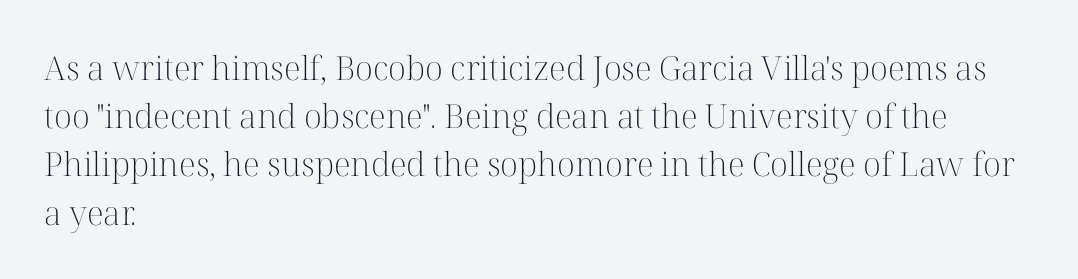
The image shows 33 px light serif type, upright; set left-aligned, normal line spacing (1.46x), normal letter spacing, not underlined; high stroke contrast and a medium x-height.
